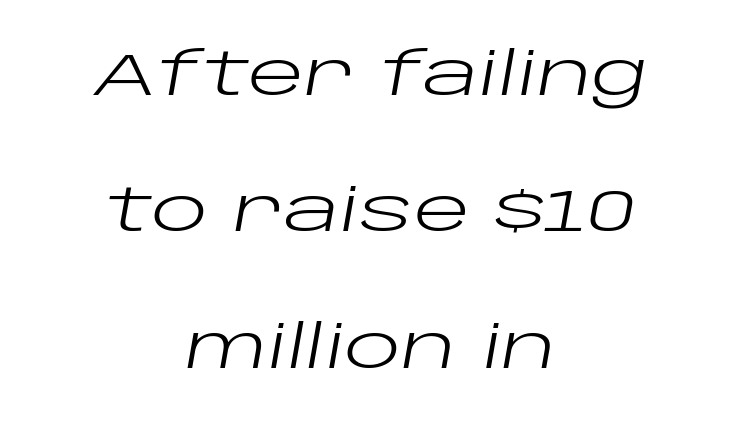
Q: Is the text bold? A: No.
Q: Is the text italic (slanted)? A: Yes, it leans right by about 10 degrees.
Q: Is the text underlined? A: No.
Q: How is the paragraph aligned? A: Centered.
Q: Is the spacing between letters normal or unusually wide? A: Normal.
Q: Is the spacing between lines tight, normal or loose? A: Loose.
Q: Width (condensed, normal, or wide)? A: Wide.
Q: Stroke contrast? A: Low.
Q: x-height? A: Large.
Q: Monospaced? A: No.
